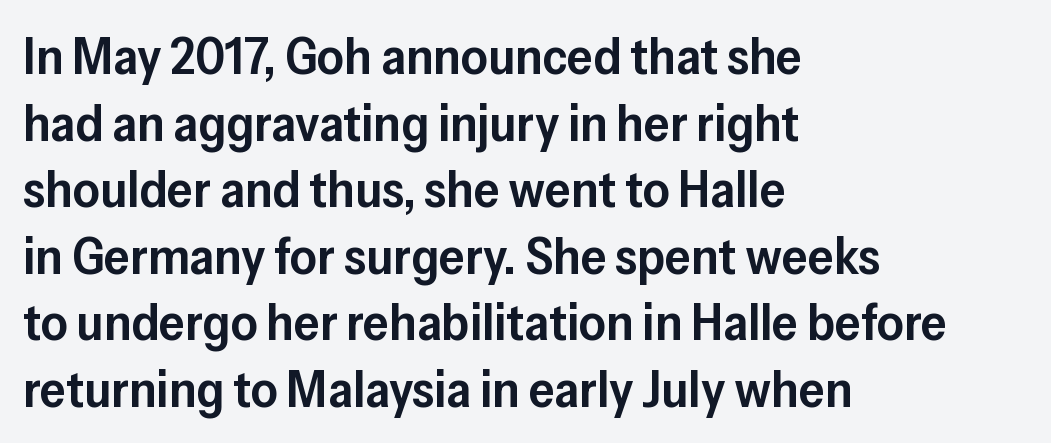
The image shows 52 px semibold sans-serif type, upright; set left-aligned, normal line spacing (1.28x), normal letter spacing, not underlined; low stroke contrast and a medium x-height.
